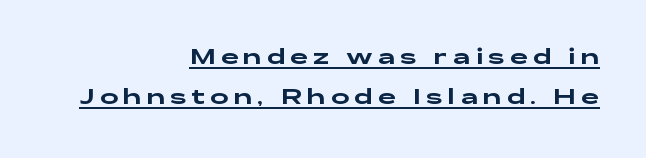
The sample's only ornament is a line tracing under the words. The rendering inserts visible extra space after every character. The lines are quadded right. The lettering stays uniformly vertical, giving the passage a roman look.
